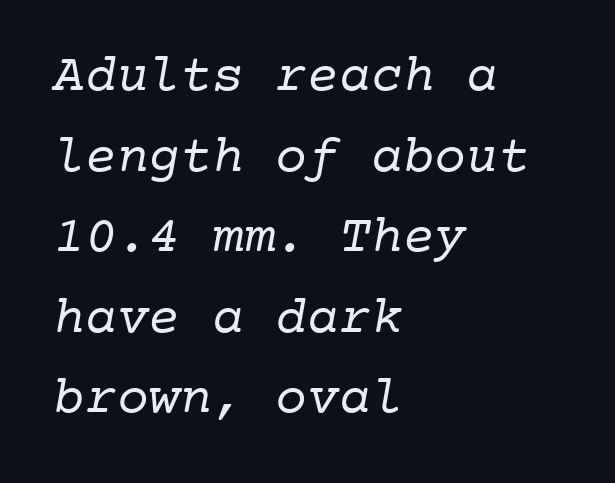
The image shows 53 px regular-weight serif type, monospaced; set left-aligned, normal line spacing (1.52x), normal letter spacing, not underlined; low stroke contrast and a medium x-height.
